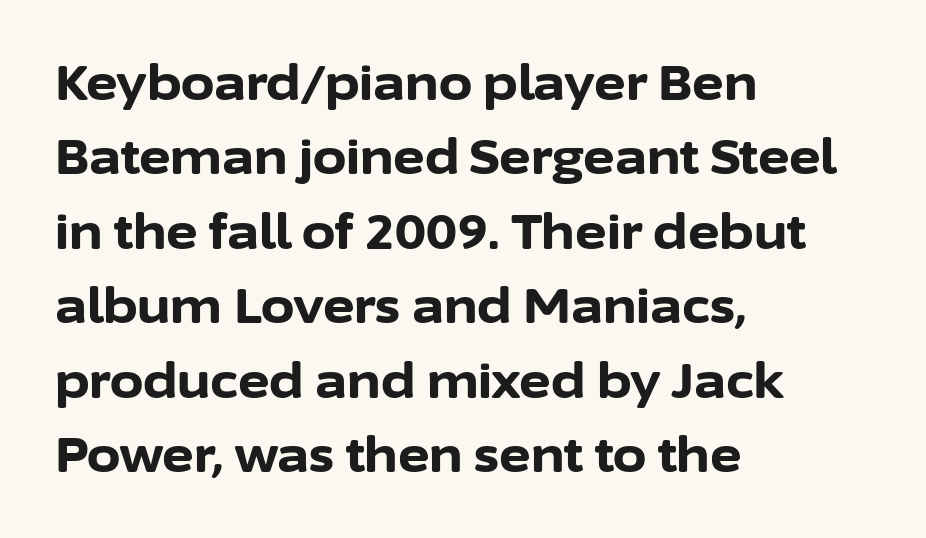
Nobody drew a line under any word here. The rendering uses natural spacing where letterforms have individual widths. The strokes are fattened all the way to bold. Where is the straight margin? On the left. The font's upright variant was chosen for this text.
